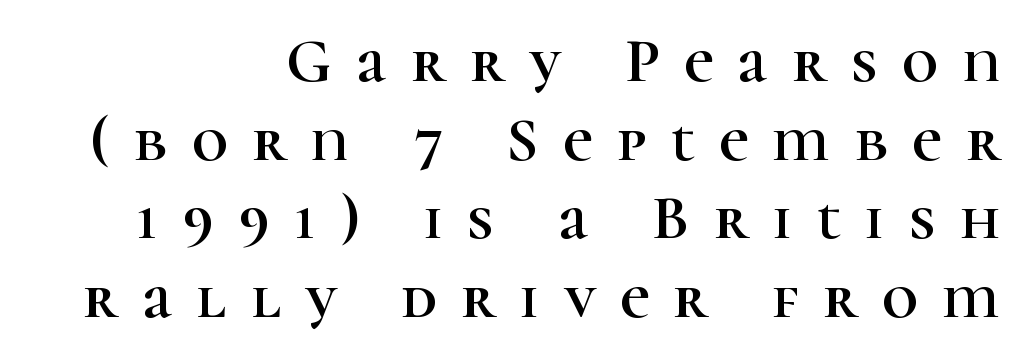
Short note: letters widely spaced. Is this a fixed-width face? No — the glyphs have proportional, varying widths. A normal amount of white space separates one row of letters from the next. Posture: vertical.
